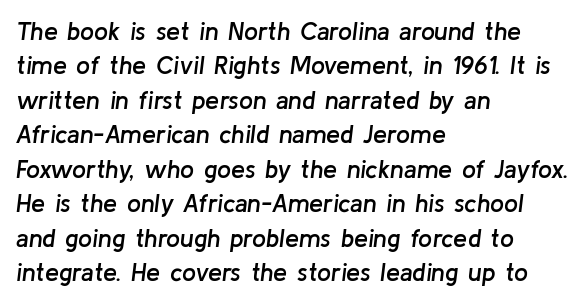
The image shows 25 px text type, italic (leaning right); set left-aligned, normal line spacing (1.38x), normal letter spacing, not underlined.
